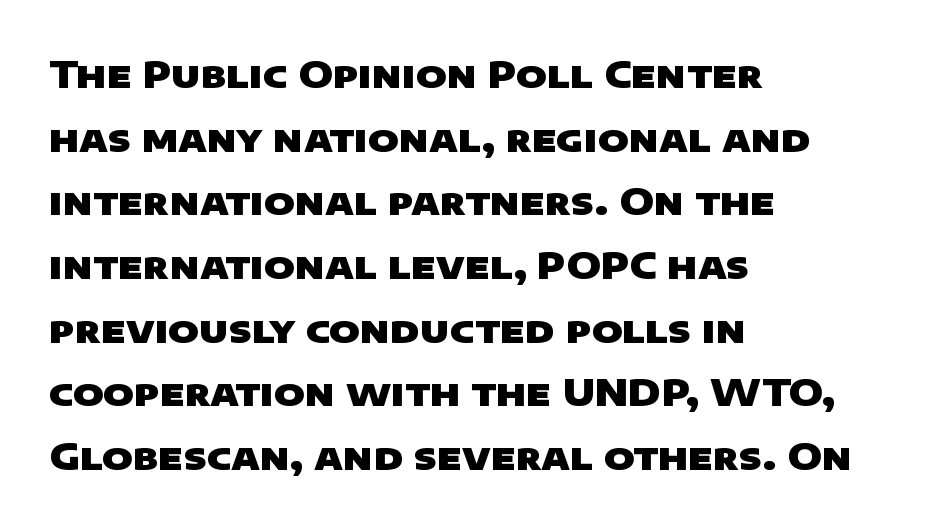
The rendering uses natural spacing where letterforms have individual widths. These lines stack with their left ends in a neat column. Type without underlining. The face used here is a sans, in the tradition of grotesques and geometrics. Bold? Absolutely — the strokes are thick and heavy. Compared with typical body copy, the letter spacing here is the same.
